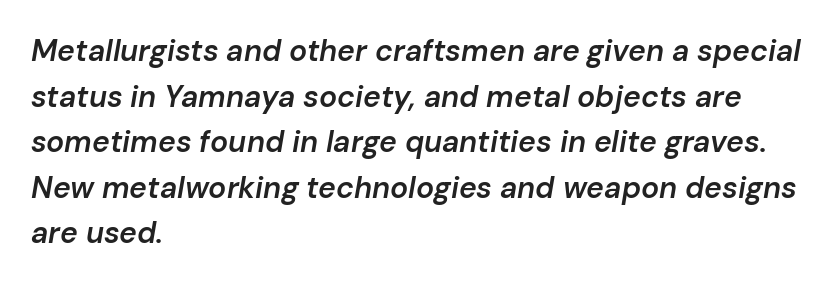
This sample keeps an unexceptional amount of space between lines. The ragged edge is on the right, which tells us the setting is flush left. Would a proofreader flag this as italicized? Yes. Character widths vary here, with narrow letters taking less room than wide ones.
